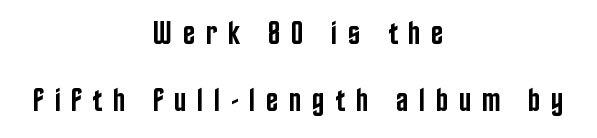
The image shows 33 px semibold, condensed sans-serif type, upright; set centered, loose line spacing (2.04x), unusually wide letter spacing (+0.32 em), not underlined; low stroke contrast and a large x-height.
